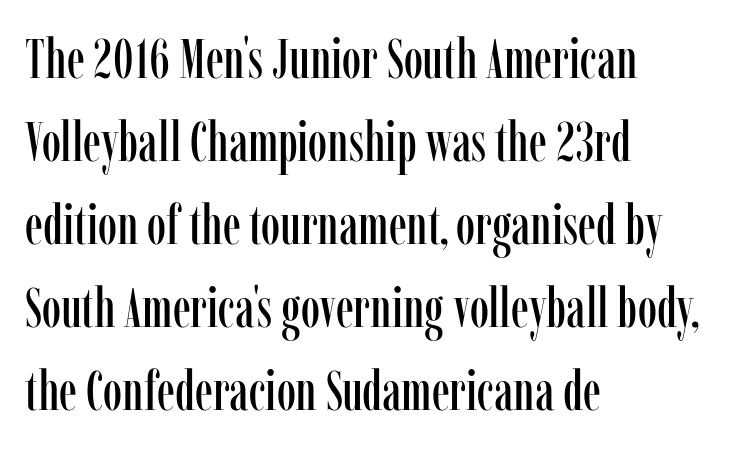
These lines are set flush left with a ragged right edge. Look at the bottom of the vertical strokes: they flare into serifs here. Standard letterfit; no display-style spreading of the glyphs. The rendering uses natural spacing where letterforms have individual widths. Posture: upright roman.
